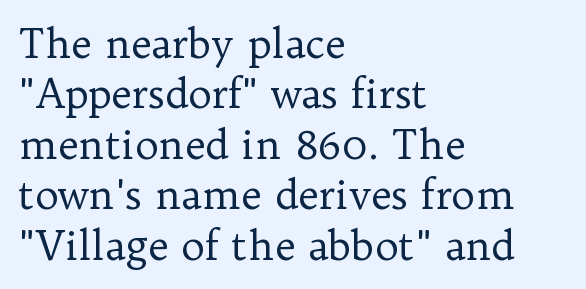
A normal amount of white space separates one row of letters from the next. This is serif lettering, the kind often seen in printed books. It's the straight-up-and-down kind of type. The glyphs are unaccompanied by any horizontal stroke below them. Students, note that the glyphs here touch the page at normal intervals. Stem width sits at or under what a default text font uses.
